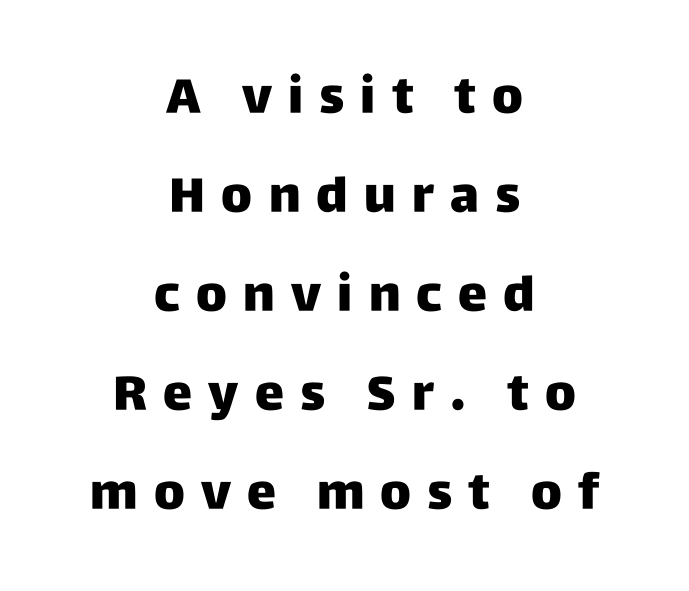
Q: Is the text bold? A: Yes.
Q: Is the text italic (slanted)? A: No, it is upright.
Q: Is the typeface a serif or a sans-serif typeface? A: Sans-serif.
Q: Is the text underlined? A: No.
Q: How is the paragraph aligned? A: Centered.
Q: Is the spacing between letters normal or unusually wide? A: Unusually wide.
Q: Is the spacing between lines tight, normal or loose? A: Loose.
Q: Width (condensed, normal, or wide)? A: Normal.
Q: Stroke contrast? A: Low.
Q: x-height? A: Large.
Q: Monospaced? A: No.
